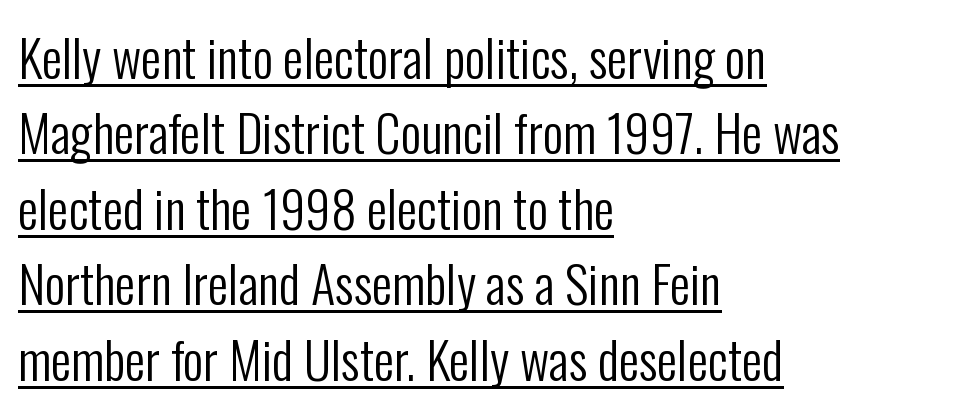
Q: Is the text bold? A: No.
Q: Is the text italic (slanted)? A: No, it is upright.
Q: Is the typeface a serif or a sans-serif typeface? A: Sans-serif.
Q: Is the text underlined? A: Yes.
Q: How is the paragraph aligned? A: Left-aligned.
Q: Is the spacing between letters normal or unusually wide? A: Normal.
Q: Is the spacing between lines tight, normal or loose? A: Normal.
Q: Width (condensed, normal, or wide)? A: Condensed.
Q: Stroke contrast? A: Low.
Q: x-height? A: Medium.
Q: Monospaced? A: No.
